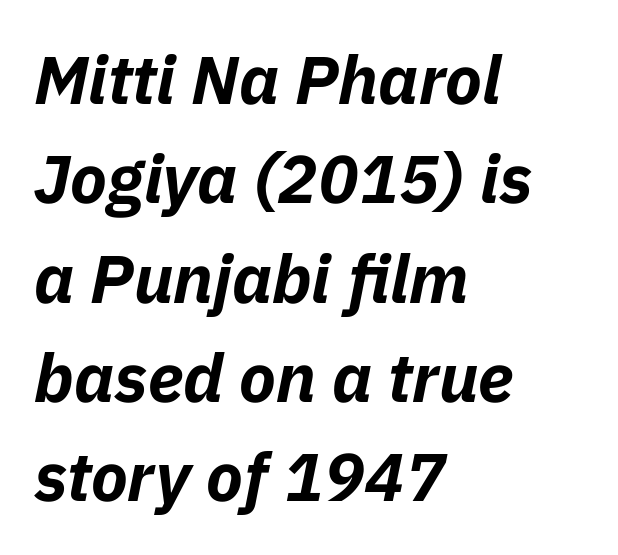
{"italic": "yes", "lean": "right", "slant_degrees": 11, "bold": "yes", "weight": "bold", "width": "normal", "stroke_contrast": "low", "x_height": "medium", "monospaced": "no", "underline": "no", "align": "left", "line_spacing": "normal", "line_spacing_ratio": 1.46, "letter_spacing": "normal", "letter_spacing_em": 0.0, "glyph_px": 68}
